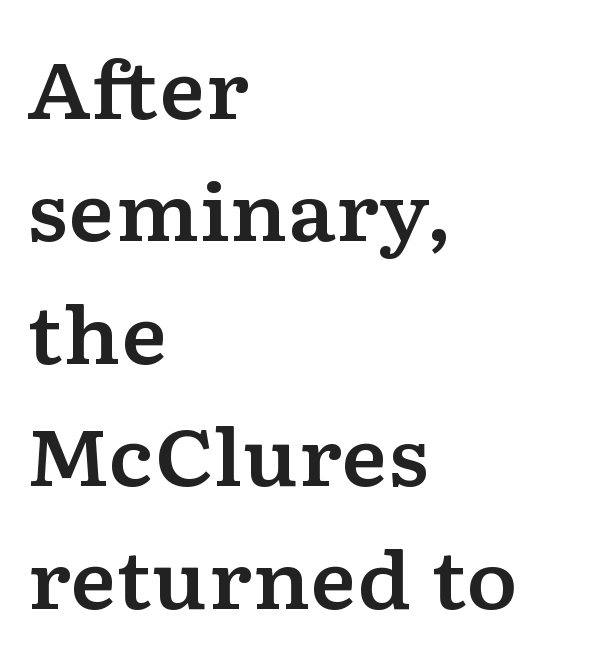
The image shows 78 px wide serif type, upright; set left-aligned, normal line spacing (1.57x), normal letter spacing, not underlined; low stroke contrast and a medium x-height.
